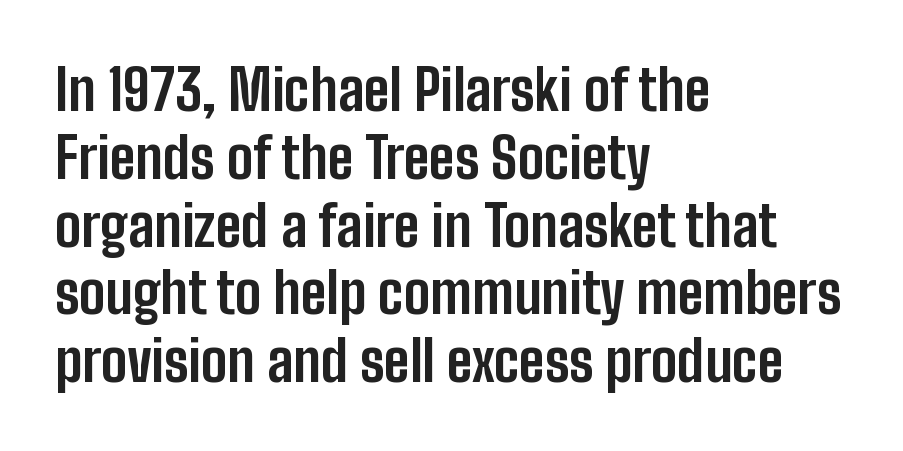
{"serif": "no", "italic": "no", "bold": "yes", "weight": "bold", "width": "condensed", "stroke_contrast": "low", "x_height": "medium", "monospaced": "no", "underline": "no", "align": "left", "line_spacing_ratio": 1.21, "letter_spacing": "normal", "letter_spacing_em": 0.0, "glyph_px": 56}
